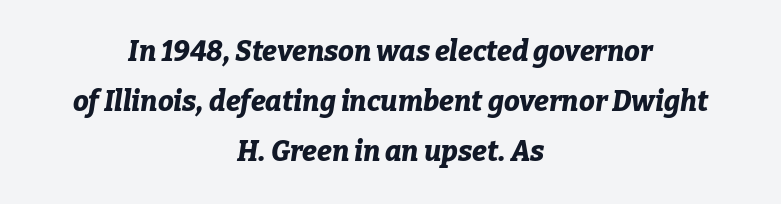
Q: Is the text bold? A: Yes.
Q: Is the text italic (slanted)? A: Yes, it leans right by about 9 degrees.
Q: Is the text underlined? A: No.
Q: How is the paragraph aligned? A: Centered.
Q: Is the spacing between letters normal or unusually wide? A: Normal.
Q: Width (condensed, normal, or wide)? A: Normal.
Q: Stroke contrast? A: Low.
Q: x-height? A: Medium.
Q: Monospaced? A: No.
